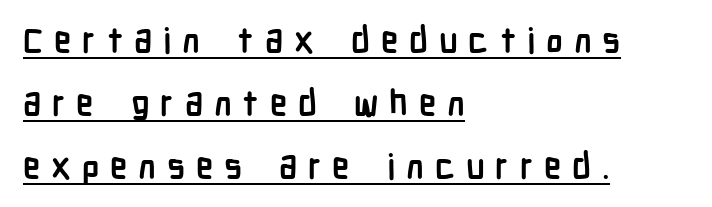
The glyphs are accompanied by a horizontal stroke just below them. These words are printed bold, with thick strokes throughout. Grotesque or geometric, the face here clearly has no serifs. Every character sits straight up, as roman type does. Proportional: the letters do not fall into vertical columns.
